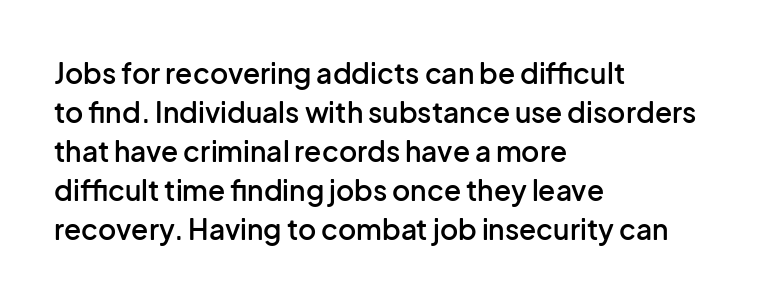
The image shows 28 px semibold sans-serif type, upright; set left-aligned, normal line spacing (1.39x), normal letter spacing, not underlined; low stroke contrast and a medium x-height.
